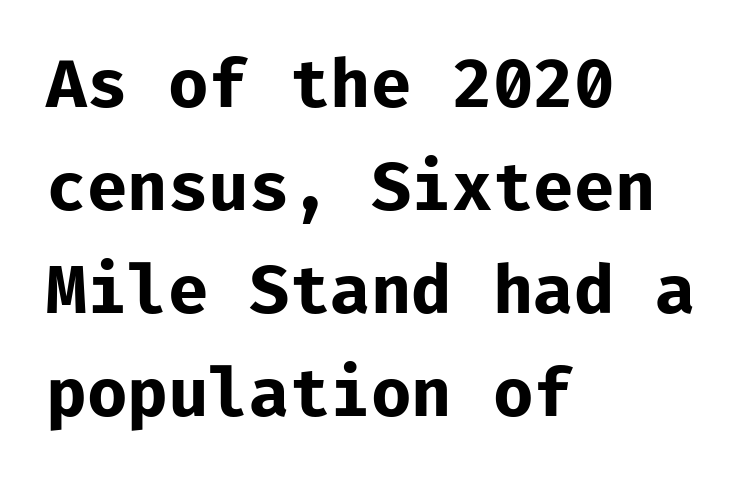
Q: Is the text bold? A: Yes.
Q: Is the text italic (slanted)? A: No, it is upright.
Q: Is the typeface a serif or a sans-serif typeface? A: Sans-serif.
Q: Is the text underlined? A: No.
Q: How is the paragraph aligned? A: Left-aligned.
Q: Is the spacing between letters normal or unusually wide? A: Normal.
Q: Is the spacing between lines tight, normal or loose? A: Normal.
Q: Width (condensed, normal, or wide)? A: Normal.
Q: Stroke contrast? A: Low.
Q: x-height? A: Medium.
Q: Monospaced? A: Yes.
